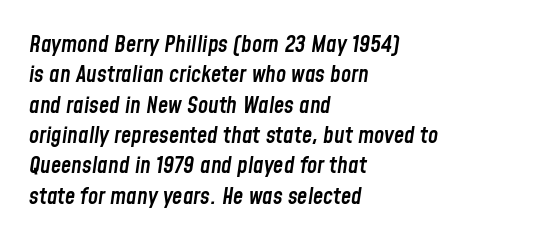
In terms of letterspacing, this is plain default setting. This is oblique type, the kind used for emphasis or titles. Descenders are the only things crossing below the line. The compositor pushed each line to the left boundary. A semibold gives these letters moderate extra thickness, short of bold.
